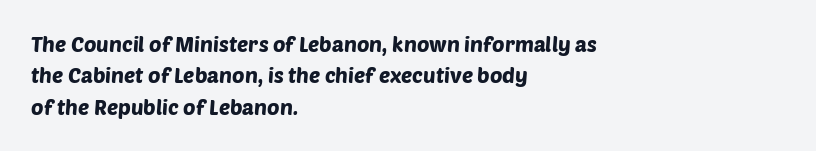
These lines keep a tight, regular rhythm from letter to letter. The rendering anchors every line to the left-hand side. Leading: standard. Clear beneath every line of the passage.
